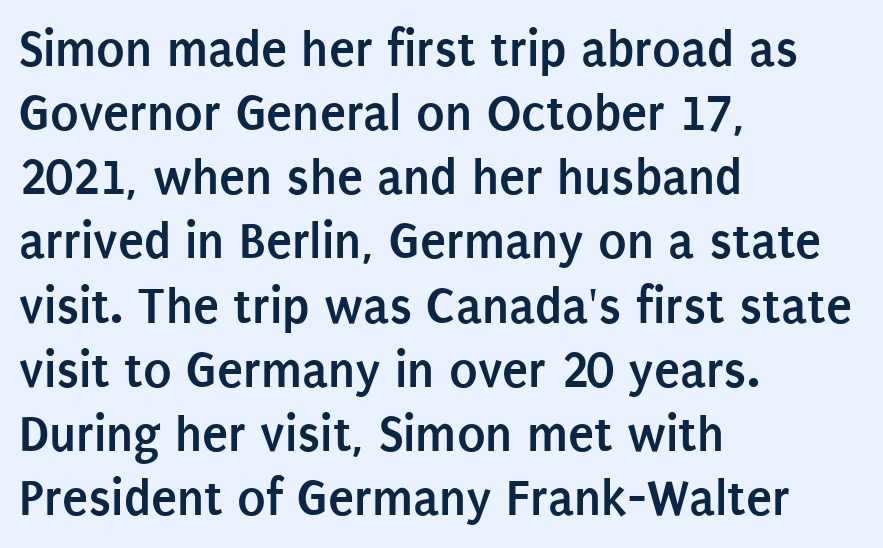
Q: Is the text bold? A: Yes.
Q: Is the text italic (slanted)? A: No, it is upright.
Q: Is the typeface a serif or a sans-serif typeface? A: Sans-serif.
Q: Is the text underlined? A: No.
Q: How is the paragraph aligned? A: Left-aligned.
Q: Is the spacing between letters normal or unusually wide? A: Normal.
Q: Width (condensed, normal, or wide)? A: Condensed.
Q: Stroke contrast? A: Low.
Q: x-height? A: Large.
Q: Monospaced? A: No.
